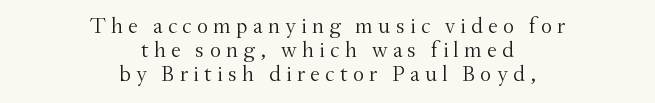
{"italic": "no", "bold": "no", "underline": "no", "align": "center", "line_spacing": "tight", "line_spacing_ratio": 1.09, "letter_spacing": "wide", "letter_spacing_em": 0.24, "glyph_px": 22}
